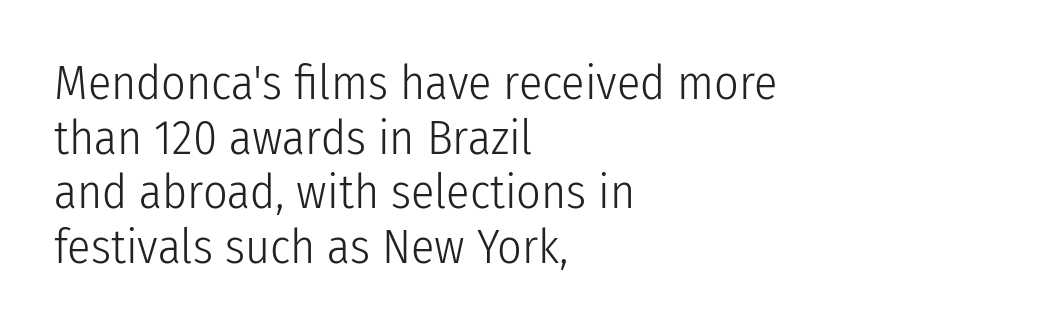
{"serif": "no", "italic": "no", "bold": "no", "weight": "light", "width": "condensed", "stroke_contrast": "low", "x_height": "medium", "monospaced": "no", "underline": "no", "align": "left", "line_spacing": "tight", "line_spacing_ratio": 1.14, "letter_spacing": "normal", "letter_spacing_em": 0.0, "glyph_px": 48}
